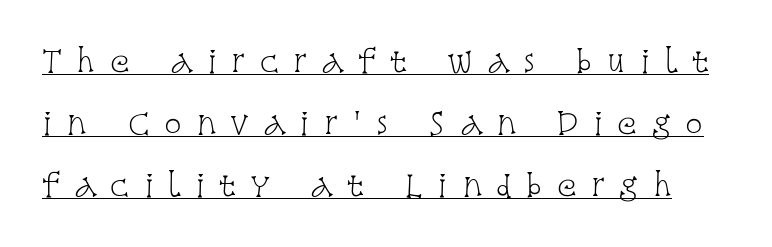
Q: Is the text bold? A: No.
Q: Is the text italic (slanted)? A: No, it is upright.
Q: Is the typeface a serif or a sans-serif typeface? A: Serif.
Q: Is the text underlined? A: Yes.
Q: Is the spacing between letters normal or unusually wide? A: Unusually wide.
Q: Is the spacing between lines tight, normal or loose? A: Loose.
Q: Width (condensed, normal, or wide)? A: Condensed.
Q: Stroke contrast? A: Low.
Q: x-height? A: Large.
Q: Monospaced? A: No.
